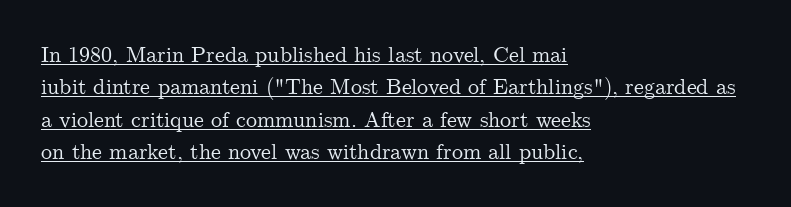
{"italic": "no", "underline": "yes", "align": "left", "line_spacing": "normal", "line_spacing_ratio": 1.47, "letter_spacing": "normal", "letter_spacing_em": 0.0, "glyph_px": 22}
